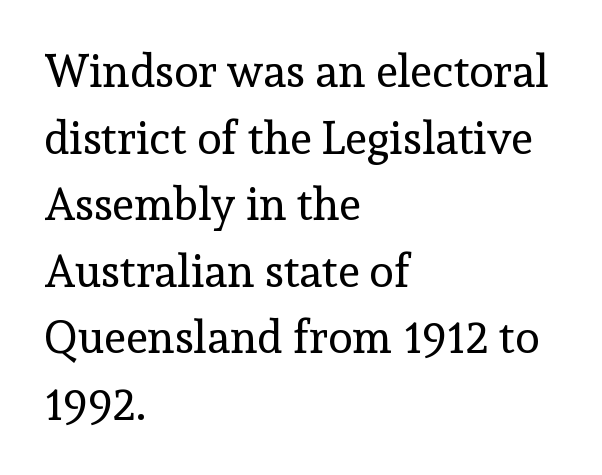
The image shows 45 px regular-weight serif type, upright; set left-aligned, normal line spacing (1.48x), normal letter spacing, not underlined; a medium x-height.
